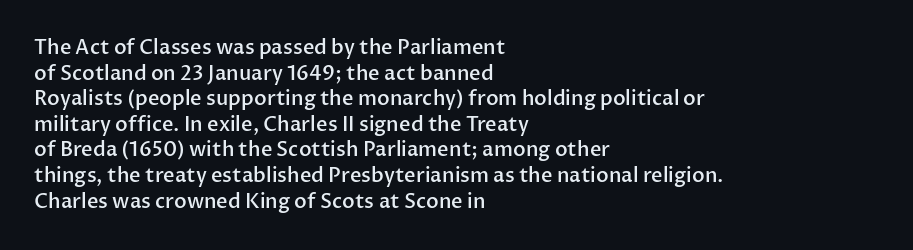
{"italic": "no", "bold": "semi", "underline": "no", "align": "left", "line_spacing": "normal", "line_spacing_ratio": 1.28, "letter_spacing": "normal", "letter_spacing_em": 0.0, "glyph_px": 20}
